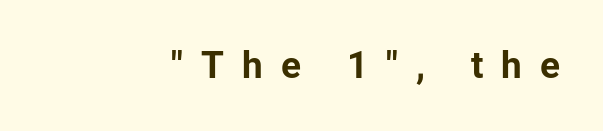
The image shows 37 px bold sans-serif type, upright; set unusually wide letter spacing (+0.49 em), not underlined; low stroke contrast and a medium x-height.
